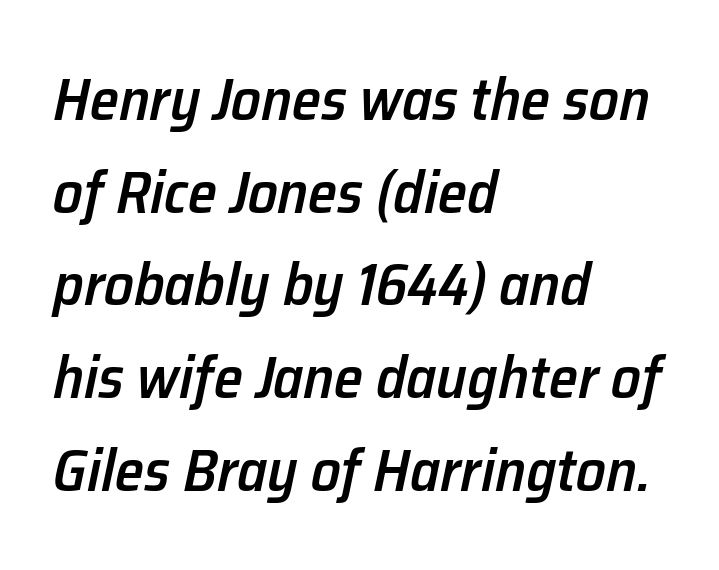
The image shows 59 px semibold type, italic (leaning right); set left-aligned, normal line spacing (1.57x), normal letter spacing, not underlined; low stroke contrast and a medium x-height.
